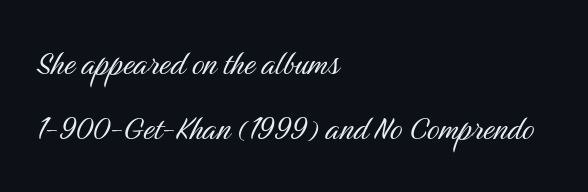
The image shows 39 px light, condensed sans-serif type; set left-aligned, normal line spacing (1.67x), normal letter spacing, not underlined; medium stroke contrast and a medium x-height.
